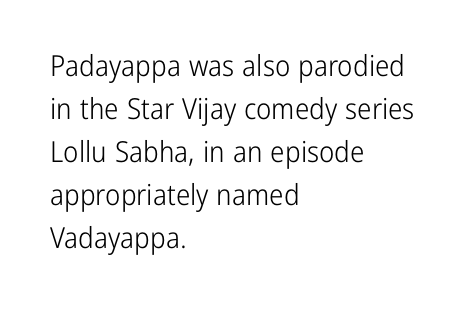
Rendered with straight, roman letterforms. The gaps between neighbouring characters are ordinary and unremarkable. Vertical stems look standard width or narrower in stroke. The zone under the glyphs is completely vacant. You can tell from the bare stems that sans-serif type was used. A classic flush-left, rag-right setting is used for this passage.
